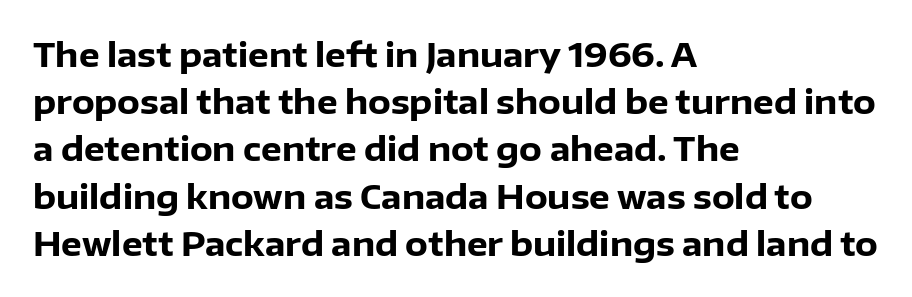
The image shows 33 px heavy sans-serif type, upright; set left-aligned, normal line spacing (1.43x), normal letter spacing, not underlined; low stroke contrast and a medium x-height.
